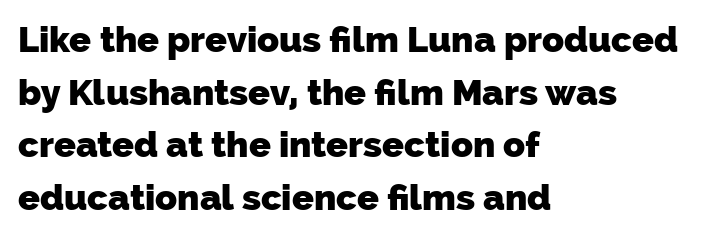
The image shows 36 px heavy sans-serif type; set left-aligned, normal line spacing (1.46x), normal letter spacing, not underlined; low stroke contrast and a medium x-height.
